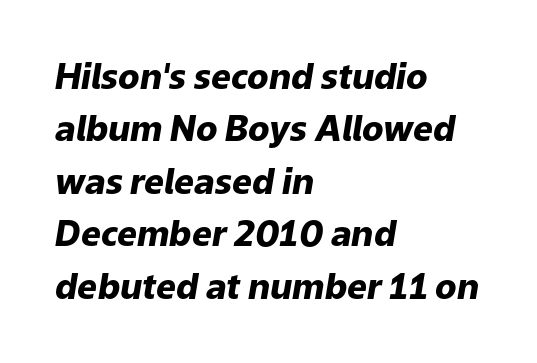
Q: Is the text bold? A: Yes.
Q: Is the text italic (slanted)? A: Yes, it leans right by about 9 degrees.
Q: Is the text underlined? A: No.
Q: How is the paragraph aligned? A: Left-aligned.
Q: Is the spacing between letters normal or unusually wide? A: Normal.
Q: Is the spacing between lines tight, normal or loose? A: Normal.
Q: Width (condensed, normal, or wide)? A: Normal.
Q: Stroke contrast? A: Low.
Q: x-height? A: Medium.
Q: Monospaced? A: No.
